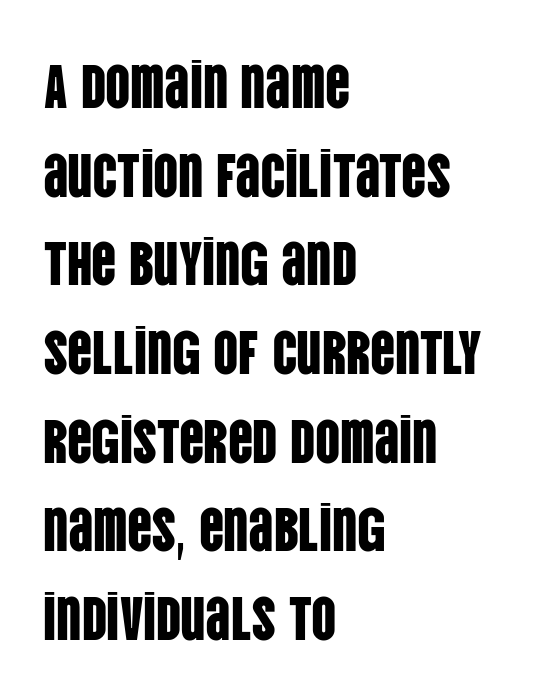
The letters stand straight up with perfectly vertical stems. Reading down the column, the eye jumps a familiar distance to each next line. A typesetter would label this face a sans. The lines in this sample share a left origin and differ only in where they stop. Anything drawn beneath the words? Only blank space. The type is set solid horizontally, with unmodified tracking.
